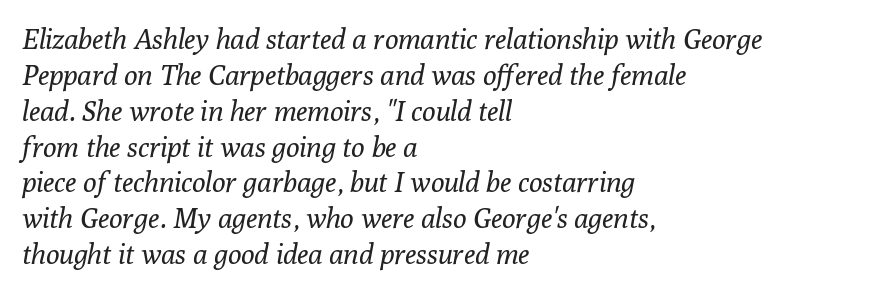
The image shows 28 px regular-weight serif type, italic (leaning right); set left-aligned, normal line spacing (1.28x), normal letter spacing, not underlined; low stroke contrast and a medium x-height.
